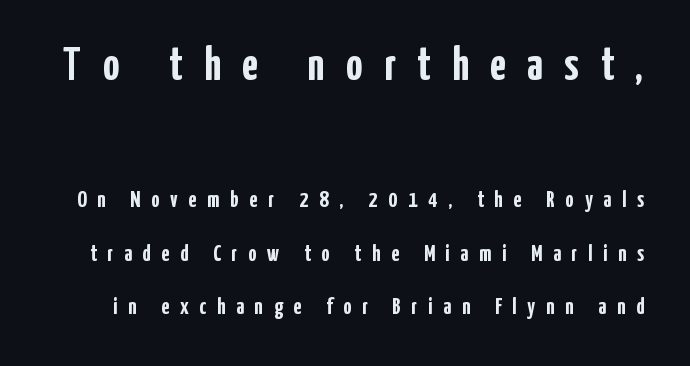
The image shows 46 px semibold, condensed sans-serif type, upright; set loose line spacing (2.33x), unusually wide letter spacing (+0.47 em), not underlined; the first (top) block is 2.0x larger; low stroke contrast and a medium x-height.
